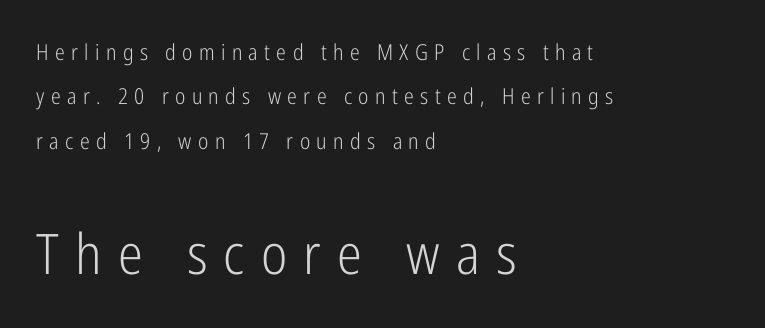
The image shows 56 px light, condensed sans-serif type, upright; set left-aligned, loose line spacing (2.02x), unusually wide letter spacing (+0.29 em), not underlined; the second (bottom) block is 2.55x larger; low stroke contrast and a medium x-height.
